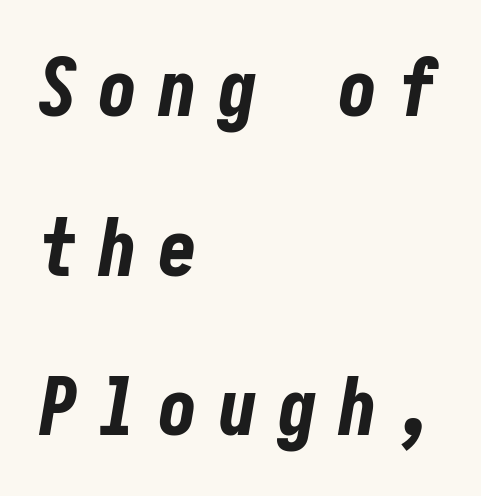
{"italic": "yes", "lean": "right", "slant_degrees": 10, "bold": "yes", "weight": "bold", "width": "condensed", "stroke_contrast": "low", "x_height": "medium", "underline": "no", "align": "left", "line_spacing": "loose", "line_spacing_ratio": 2.02, "letter_spacing": "wide", "letter_spacing_em": 0.26, "glyph_px": 79}
